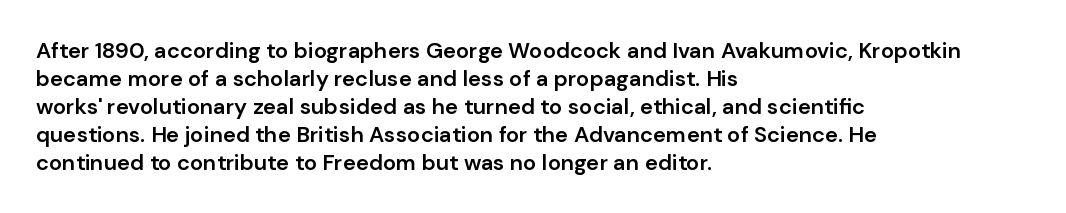
Q: Is the text bold? A: Semi-bold.
Q: Is the text italic (slanted)? A: No, it is upright.
Q: Is the text underlined? A: No.
Q: How is the paragraph aligned? A: Left-aligned.
Q: Is the spacing between letters normal or unusually wide? A: Normal.
Q: Is the spacing between lines tight, normal or loose? A: Normal.
